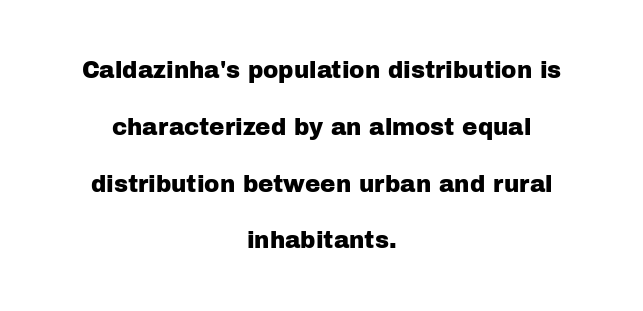
Q: Is the text italic (slanted)? A: No, it is upright.
Q: Is the text underlined? A: No.
Q: How is the paragraph aligned? A: Centered.
Q: Is the spacing between letters normal or unusually wide? A: Normal.
Q: Is the spacing between lines tight, normal or loose? A: Loose.
